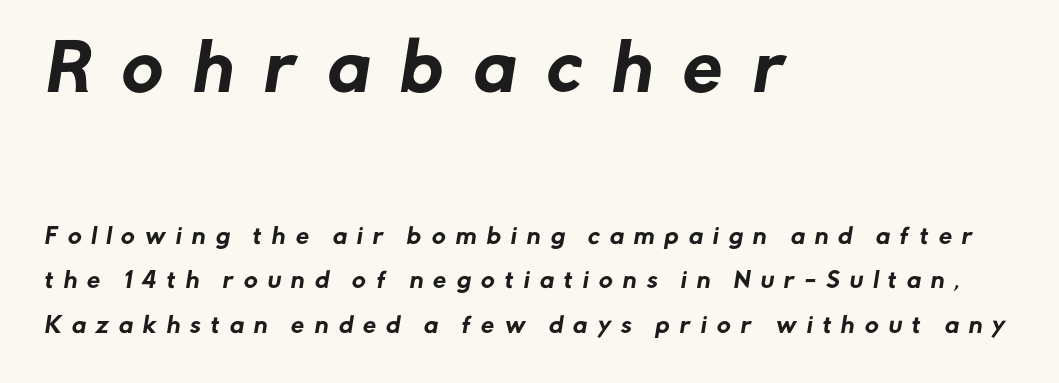
{"serif": "no", "width": "normal", "stroke_contrast": "low", "x_height": "medium", "monospaced": "no", "underline": "no", "align": "left", "line_spacing": "loose", "line_spacing_ratio": 2.12, "letter_spacing": "wide", "letter_spacing_em": 0.49, "larger_block": "first", "size_ratio": 3.0, "glyph_px": 63}
